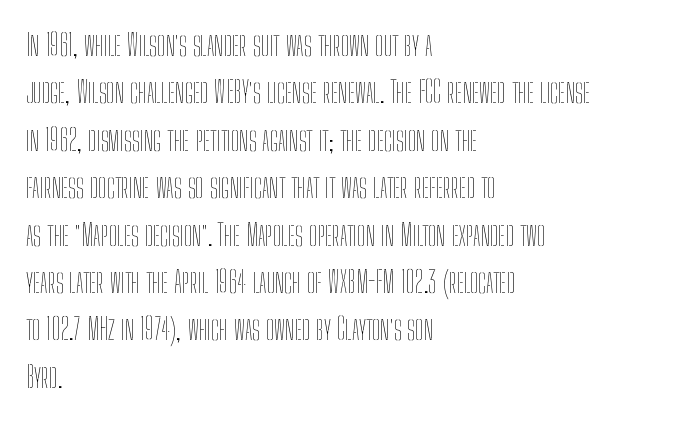
Q: Is the text bold? A: No.
Q: Is the text italic (slanted)? A: No, it is upright.
Q: Is the text underlined? A: No.
Q: How is the paragraph aligned? A: Left-aligned.
Q: Is the spacing between letters normal or unusually wide? A: Normal.
Q: Is the spacing between lines tight, normal or loose? A: Normal.
Q: Width (condensed, normal, or wide)? A: Condensed.
Q: Stroke contrast? A: Low.
Q: x-height? A: Medium.
Q: Monospaced? A: No.
